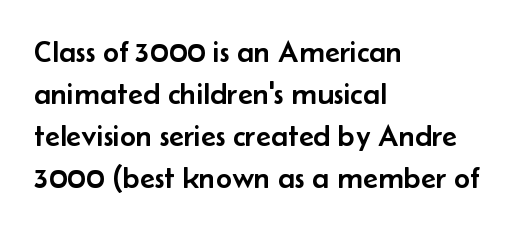
The image shows 31 px sans-serif type, upright; set left-aligned, normal line spacing (1.35x), normal letter spacing, not underlined; low stroke contrast and a small x-height.
